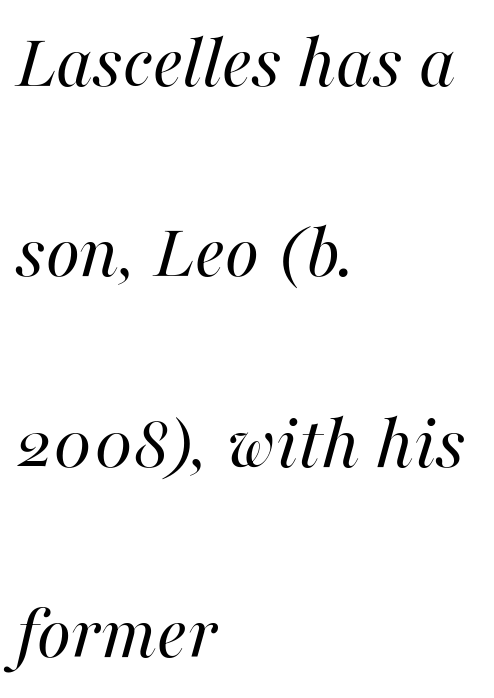
Tracking value appears to be zero — textbook default spacing. The passage shown is not underscored anywhere. The rendering uses natural spacing where letterforms have individual widths. Weight: in the light-to-regular range.
